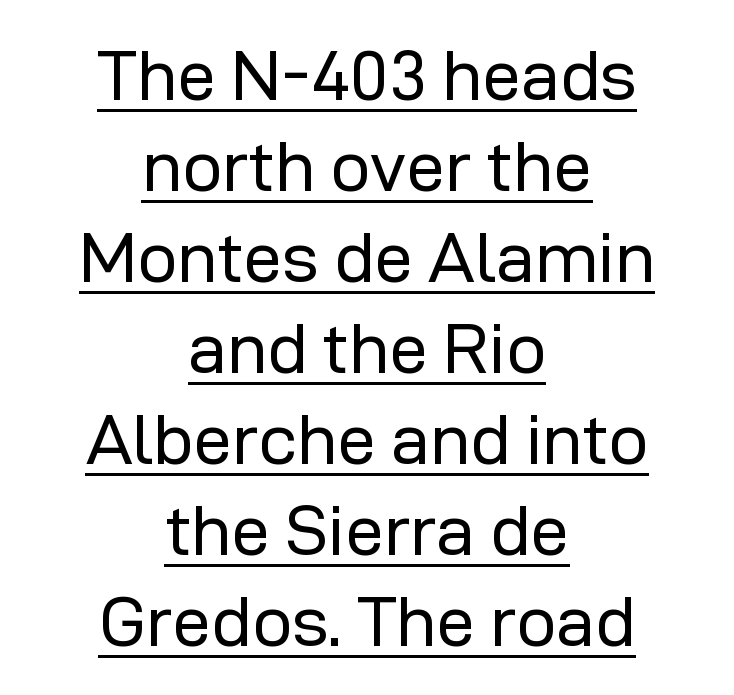
These lines stack symmetrically, like a column narrowing and widening about its center. You can see a thin bar hugging the bottom of the glyphs. These lines are rendered in a variable-pitch font. Students, note that the glyphs here touch the page at normal intervals.
